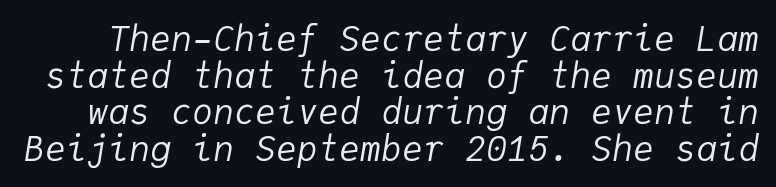
This block would grow much taller if given ordinary leading; it's compressed now. Stroke mass is kept to a normal reading level or below. Only glyphs here, with clear space below each row. An italicized treatment has been applied to the whole sample. The face used here is monospaced, like something from a code editor. Nobody touched the tracking dial on this one.
